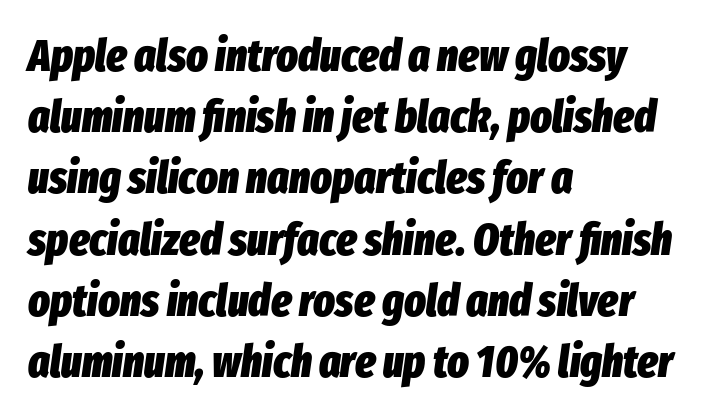
{"italic": "yes", "lean": "right", "slant_degrees": 8, "bold": "yes", "weight": "heavy", "width": "condensed", "stroke_contrast": "low", "x_height": "medium", "monospaced": "no", "underline": "no", "align": "left", "line_spacing": "normal", "line_spacing_ratio": 1.36, "letter_spacing": "normal", "letter_spacing_em": 0.0, "glyph_px": 45}
